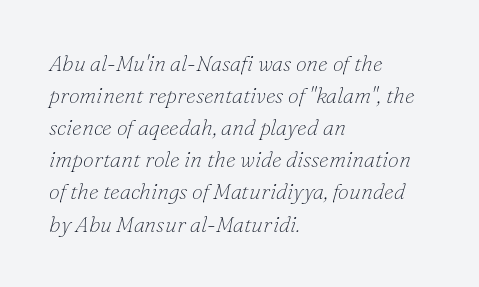
{"italic": "yes", "lean": "right", "slant_degrees": 16, "bold": "no", "underline": "no", "align": "left", "line_spacing": "normal", "line_spacing_ratio": 1.46, "letter_spacing": "normal", "letter_spacing_em": 0.0, "glyph_px": 22}
